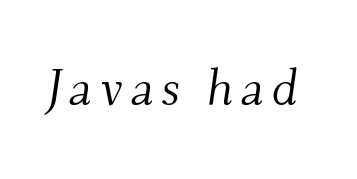
{"serif": "yes", "italic": "yes", "lean": "right", "slant_degrees": 9, "bold": "no", "weight": "light", "width": "normal", "stroke_contrast": "medium", "x_height": "small", "monospaced": "no", "underline": "no", "glyph_px": 51}
